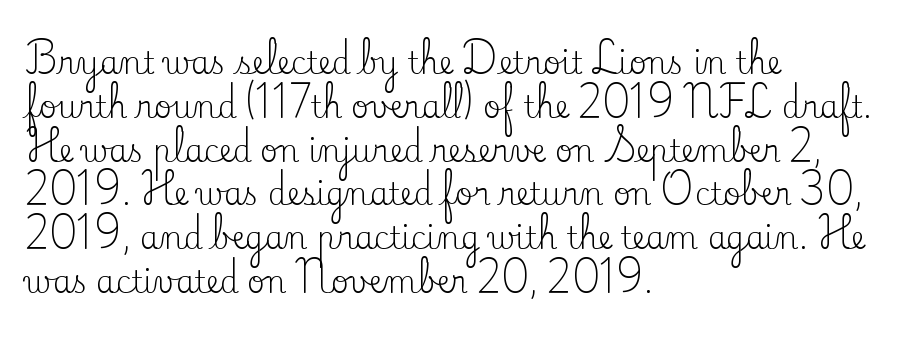
{"italic": "no", "bold": "no", "weight": "regular", "width": "normal", "stroke_contrast": "low", "x_height": "small", "monospaced": "no", "underline": "no", "align": "left", "line_spacing": "normal", "line_spacing_ratio": 1.46, "letter_spacing": "normal", "letter_spacing_em": 0.0, "glyph_px": 30}
